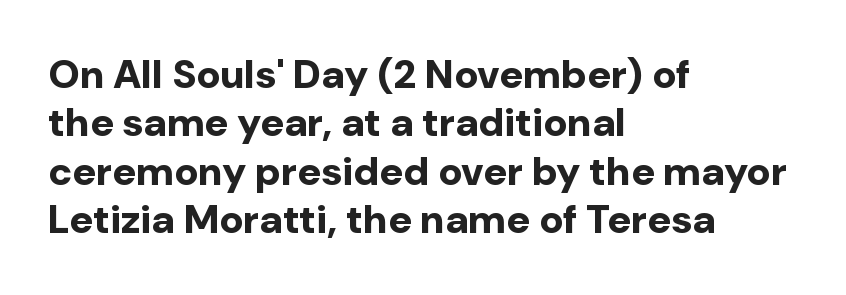
{"serif": "no", "italic": "no", "bold": "yes", "weight": "bold", "width": "normal", "stroke_contrast": "low", "x_height": "medium", "monospaced": "no", "underline": "no", "align": "left", "line_spacing_ratio": 1.21, "letter_spacing": "normal", "letter_spacing_em": 0.0, "glyph_px": 40}
